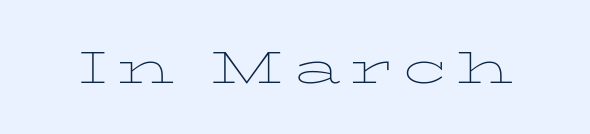
{"serif": "yes", "italic": "no", "bold": "no", "weight": "thin", "width": "wide", "stroke_contrast": "low", "x_height": "medium", "monospaced": "no", "underline": "no", "letter_spacing": "wide", "letter_spacing_em": 0.2, "glyph_px": 45}
